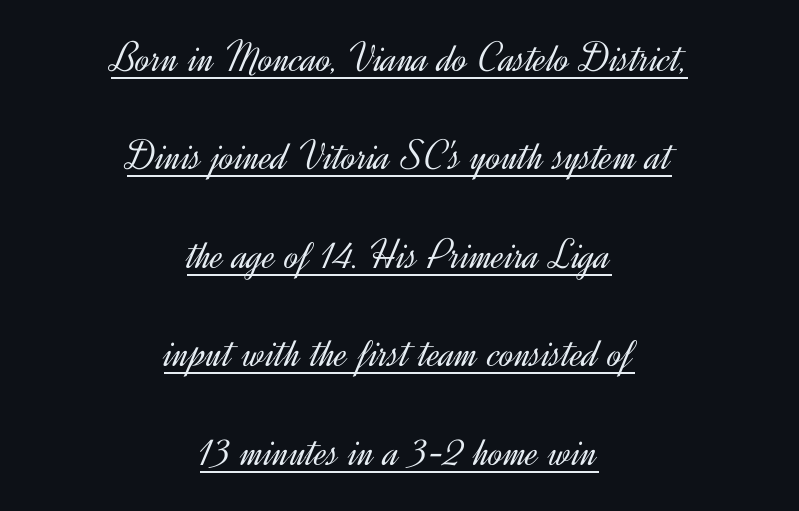
Q: Is the text bold? A: No.
Q: Is the text italic (slanted)? A: Yes.
Q: Is the typeface a serif or a sans-serif typeface? A: Sans-serif.
Q: Is the text underlined? A: Yes.
Q: How is the paragraph aligned? A: Centered.
Q: Is the spacing between letters normal or unusually wide? A: Normal.
Q: Is the spacing between lines tight, normal or loose? A: Loose.
Q: Width (condensed, normal, or wide)? A: Normal.
Q: x-height? A: Small.
Q: Monospaced? A: No.
